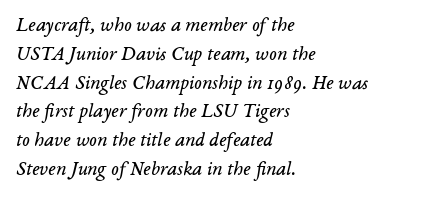
{"italic": "yes", "lean": "right", "slant_degrees": 14, "bold": "no", "underline": "no", "align": "left", "line_spacing": "normal", "line_spacing_ratio": 1.44, "letter_spacing": "normal", "letter_spacing_em": 0.0, "glyph_px": 20}
